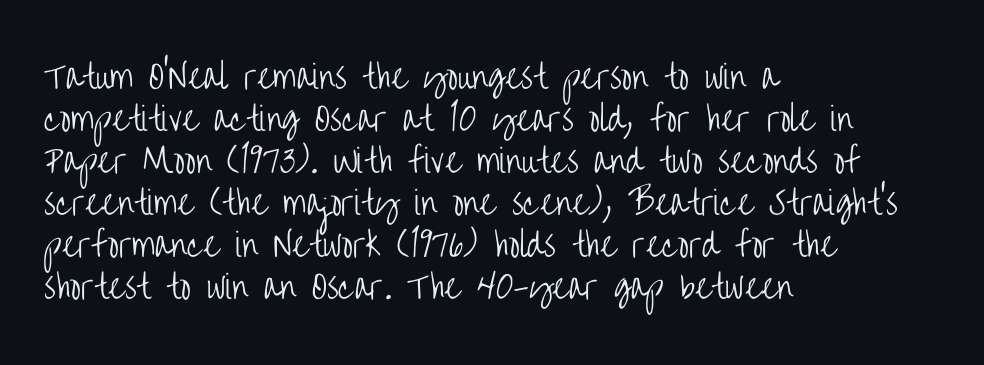
Q: Is the text bold? A: No.
Q: Is the text italic (slanted)? A: No, it is upright.
Q: Is the typeface a serif or a sans-serif typeface? A: Sans-serif.
Q: Is the text underlined? A: No.
Q: How is the paragraph aligned? A: Left-aligned.
Q: Is the spacing between letters normal or unusually wide? A: Normal.
Q: Is the spacing between lines tight, normal or loose? A: Normal.
Q: Width (condensed, normal, or wide)? A: Condensed.
Q: Stroke contrast? A: Low.
Q: x-height? A: Large.
Q: Monospaced? A: No.
